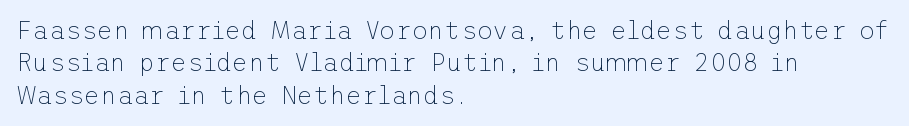
The words here are not underlined. Whoever set this chose a conventional vertical rhythm. Honestly, the letter spacing is just normal — you wouldn't notice it. Tall strokes in this sample are plumb rather than angled. Compared with a centered layout, this one pins lines to the left instead. The weight tops out at a normal text grade.
